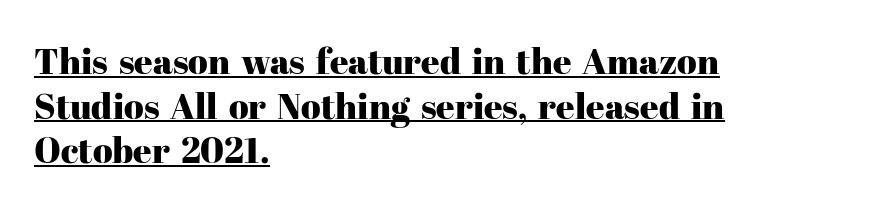
The image shows 36 px serif type, upright; set left-aligned, line spacing 1.24x, normal letter spacing, underlined; high stroke contrast and a medium x-height.
